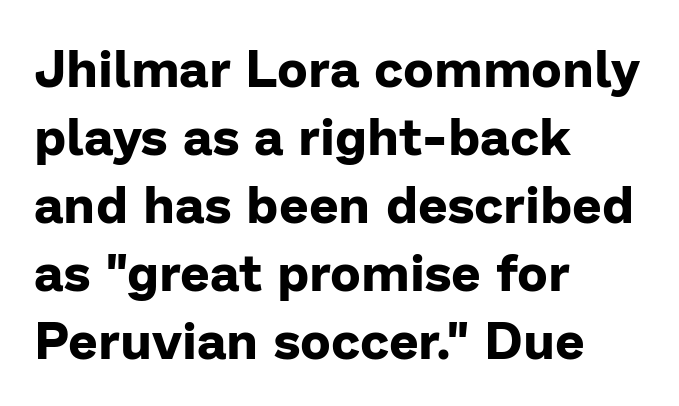
{"serif": "no", "italic": "no", "bold": "yes", "weight": "bold", "width": "normal", "stroke_contrast": "low", "x_height": "medium", "monospaced": "no", "underline": "no", "align": "left", "line_spacing": "normal", "line_spacing_ratio": 1.31, "letter_spacing": "normal", "letter_spacing_em": 0.0, "glyph_px": 52}
